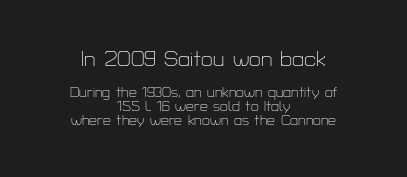
Each word holds together tightly as a unit, with standard inter-letter gaps. Lines of text with bare space underneath. These two chunks differ in scale, with the top chunk taking the larger measure. Stroke thickness stays within the range of a standard reading face or lighter. This sample is center-justified, so both line endings float freely.
